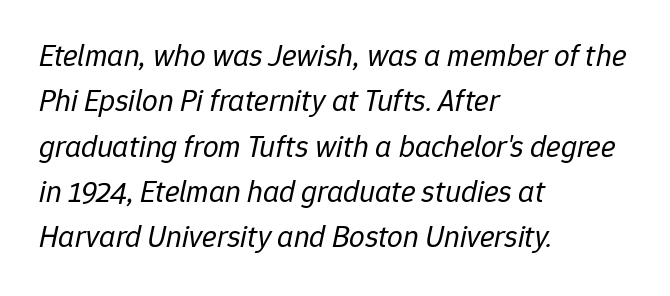
Q: Is the text bold? A: No.
Q: Is the text italic (slanted)? A: Yes, it leans right by about 12 degrees.
Q: Is the text underlined? A: No.
Q: How is the paragraph aligned? A: Left-aligned.
Q: Is the spacing between letters normal or unusually wide? A: Normal.
Q: Is the spacing between lines tight, normal or loose? A: Normal.
Q: Width (condensed, normal, or wide)? A: Normal.
Q: Stroke contrast? A: Low.
Q: x-height? A: Medium.
Q: Monospaced? A: No.
